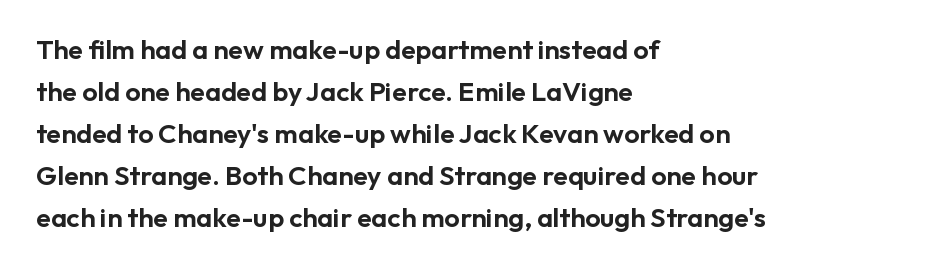
{"italic": "no", "underline": "no", "align": "left", "line_spacing": "normal", "line_spacing_ratio": 1.56, "letter_spacing": "normal", "letter_spacing_em": 0.0, "glyph_px": 27}
